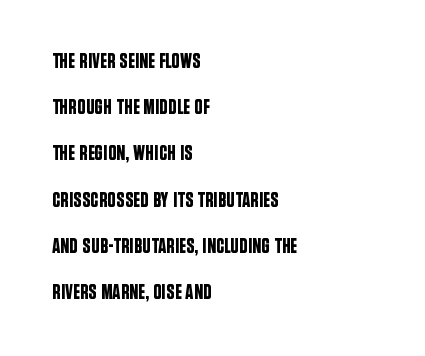
The image shows 21 px text type, upright; set left-aligned, loose line spacing (2.2x), normal letter spacing, not underlined.
